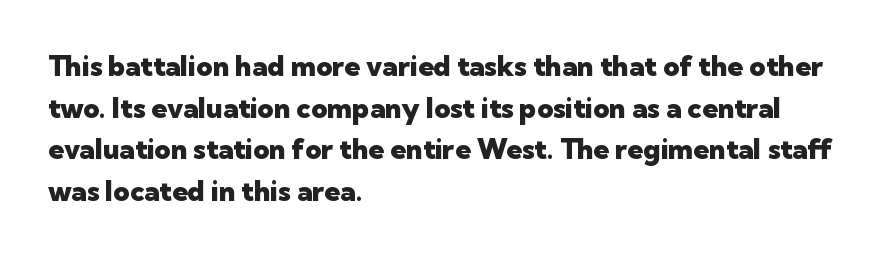
Layout note: lines flush left. Underline: absent. Does the lettering tilt? It doesn't — this is upright. The letters are bold, with thick, heavy strokes. Quick note: interline space is typical. The text was rendered using a sans face with plain stroke endings.
